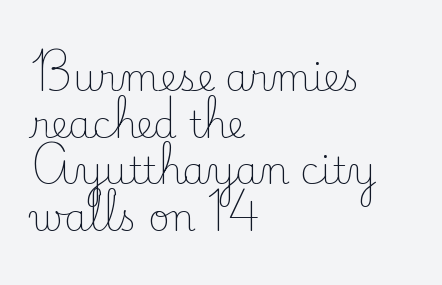
{"serif": "yes", "italic": "no", "bold": "no", "weight": "light", "width": "normal", "stroke_contrast": "low", "x_height": "small", "monospaced": "no", "underline": "no", "align": "left", "line_spacing": "normal", "line_spacing_ratio": 1.26, "letter_spacing": "normal", "letter_spacing_em": 0.0, "glyph_px": 37}
